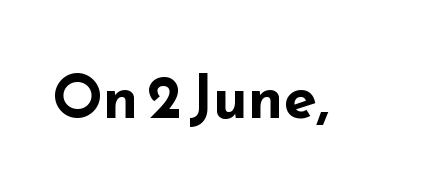
Type style note: lacks serifs. Each row of text sits above clean, open space. You'd pick this weight for a headline — it's a proper bold. Designer's note — italics off, roman on. No extra tracking has been applied to these lines. The face used here is proportionally spaced, like ordinary book or web type.
